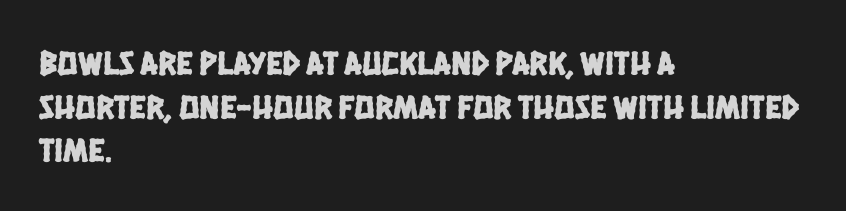
A student would call this left alignment; a typographer would say flush left, rag right. The designer left line spacing at the default. Regarding serifs, this sample does without them. Plain, unruled lines of type.
